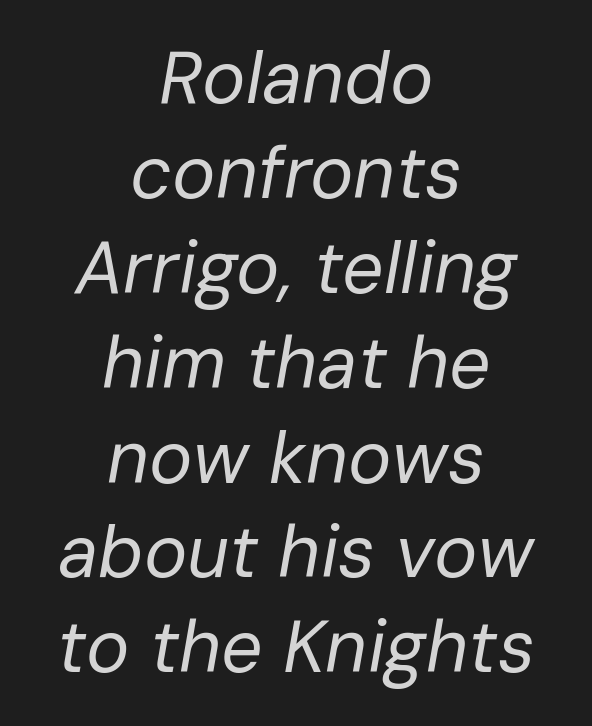
The image shows 73 px regular-weight type, italic (leaning right); set centered, normal line spacing (1.3x), normal letter spacing, not underlined; low stroke contrast and a medium x-height.
